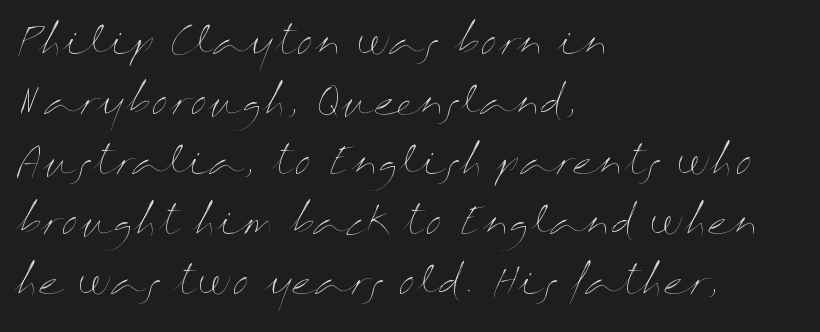
{"bold": "no", "weight": "thin", "width": "wide", "stroke_contrast": "medium", "x_height": "medium", "monospaced": "no", "underline": "no", "align": "left", "line_spacing": "normal", "line_spacing_ratio": 1.58, "letter_spacing": "normal", "letter_spacing_em": 0.0, "glyph_px": 38}
